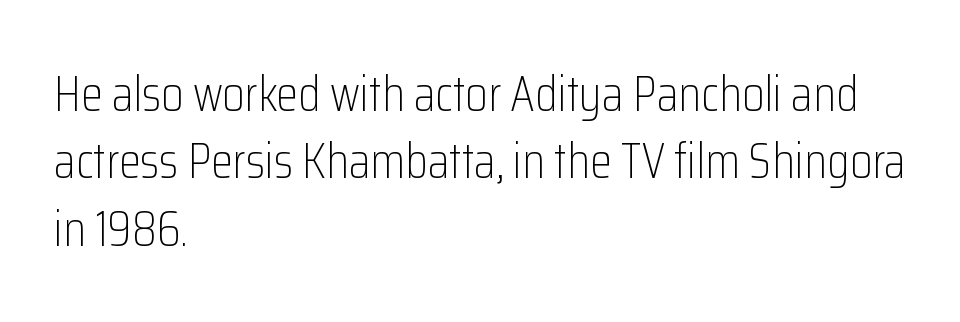
The image shows 50 px light, condensed sans-serif type, upright; set left-aligned, normal line spacing (1.35x), normal letter spacing, not underlined; low stroke contrast and a medium x-height.
